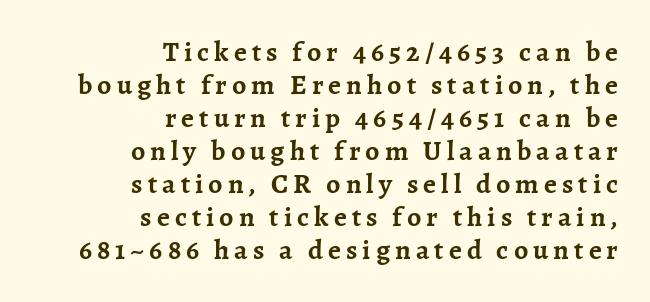
{"serif": "yes", "italic": "no", "bold": "yes", "weight": "semibold", "width": "normal", "stroke_contrast": "low", "x_height": "medium", "monospaced": "no", "underline": "no", "align": "right", "line_spacing_ratio": 1.18, "glyph_px": 28}
